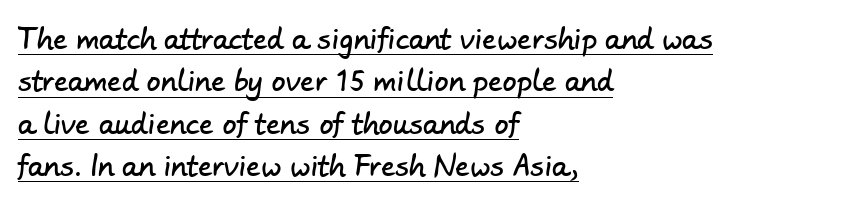
The image shows 28 px sans-serif type; set left-aligned, normal line spacing (1.51x), normal letter spacing, underlined; low stroke contrast and a small x-height.
